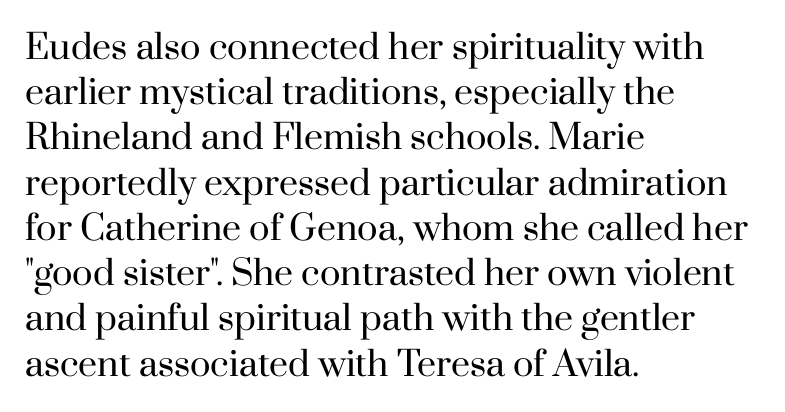
Q: Is the text bold? A: No.
Q: Is the text italic (slanted)? A: No, it is upright.
Q: Is the typeface a serif or a sans-serif typeface? A: Serif.
Q: Is the text underlined? A: No.
Q: How is the paragraph aligned? A: Left-aligned.
Q: Is the spacing between letters normal or unusually wide? A: Normal.
Q: Is the spacing between lines tight, normal or loose? A: Normal.
Q: Width (condensed, normal, or wide)? A: Normal.
Q: Stroke contrast? A: High.
Q: x-height? A: Small.
Q: Monospaced? A: No.
